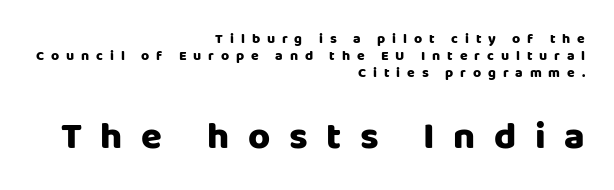
The space directly below the letters is spotless. This sample uses a sans-serif face. The passage shown has open, widely tracked lettering throughout. Varying glyph widths throughout — classic text-font behaviour.
